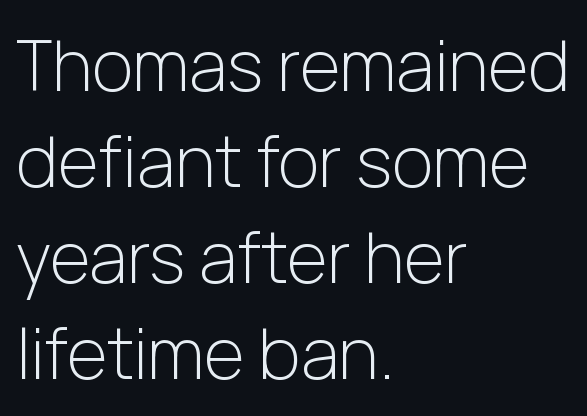
Q: Is the text bold? A: No.
Q: Is the text italic (slanted)? A: No, it is upright.
Q: Is the typeface a serif or a sans-serif typeface? A: Sans-serif.
Q: Is the text underlined? A: No.
Q: How is the paragraph aligned? A: Left-aligned.
Q: Is the spacing between letters normal or unusually wide? A: Normal.
Q: Is the spacing between lines tight, normal or loose? A: Normal.
Q: Width (condensed, normal, or wide)? A: Normal.
Q: Stroke contrast? A: Low.
Q: x-height? A: Medium.
Q: Monospaced? A: No.
